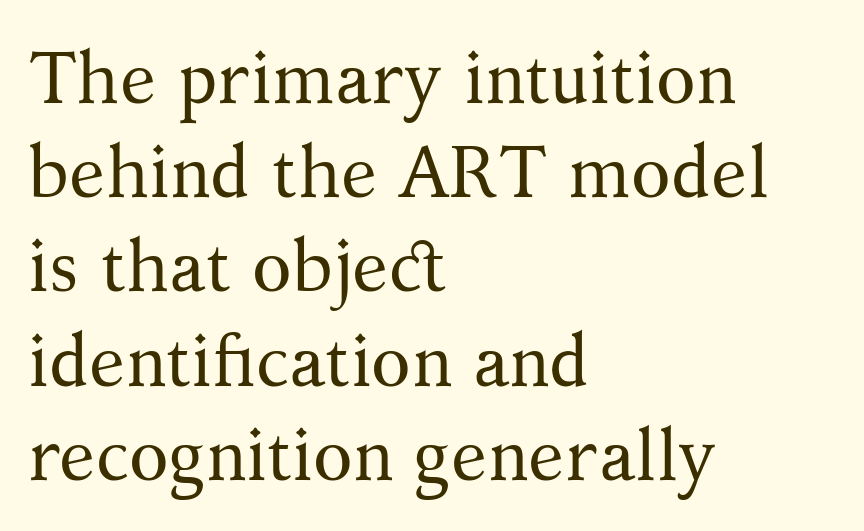
{"serif": "yes", "italic": "no", "bold": "no", "weight": "regular", "width": "normal", "stroke_contrast": "medium", "x_height": "medium", "monospaced": "no", "underline": "no", "align": "left", "line_spacing": "normal", "line_spacing_ratio": 1.29, "letter_spacing": "normal", "letter_spacing_em": 0.0, "glyph_px": 73}
